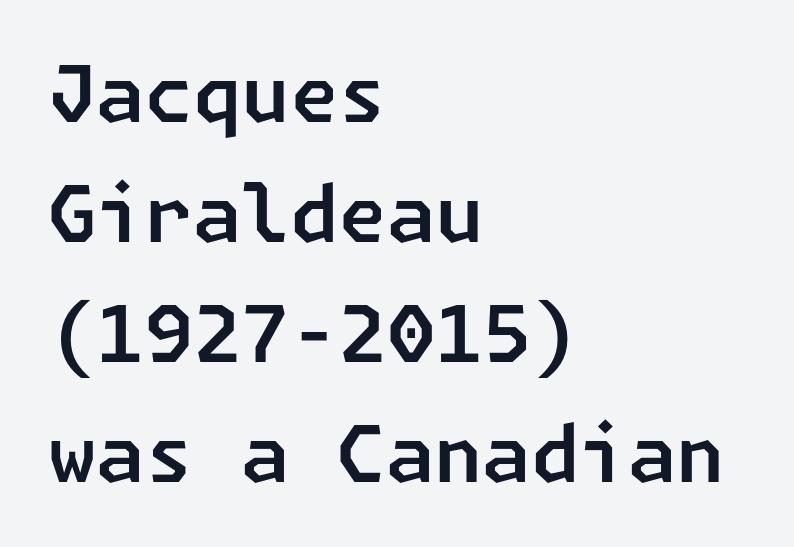
To sum up the face: it is a sans, with no serifs. Honestly, the row spacing looks completely unremarkable. The type is set solid horizontally, with unmodified tracking. Descenders hang freely into open space.
